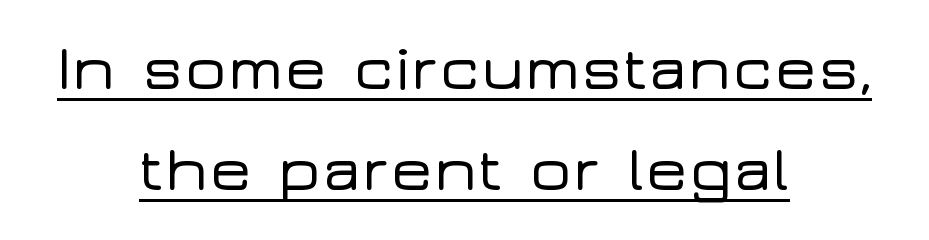
Is this a fixed-width face? No — the glyphs have proportional, varying widths. The vertical gap from one line to the next is medium. The paragraph has two soft edges and a firm central axis. Ascenders rise straight up at ninety degrees. Serifs: no, the terminals of the letterforms are clean.
